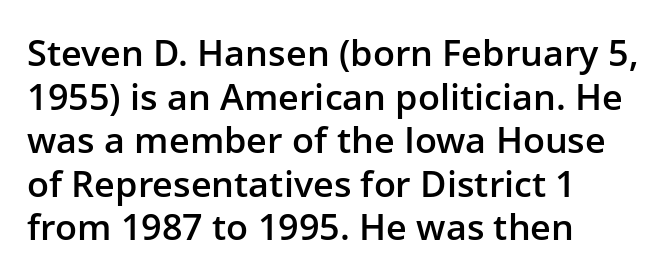
Q: Is the text bold? A: Semi-bold.
Q: Is the text italic (slanted)? A: No, it is upright.
Q: Is the typeface a serif or a sans-serif typeface? A: Sans-serif.
Q: Is the text underlined? A: No.
Q: How is the paragraph aligned? A: Left-aligned.
Q: Is the spacing between letters normal or unusually wide? A: Normal.
Q: Width (condensed, normal, or wide)? A: Normal.
Q: Stroke contrast? A: Low.
Q: x-height? A: Medium.
Q: Monospaced? A: No.
